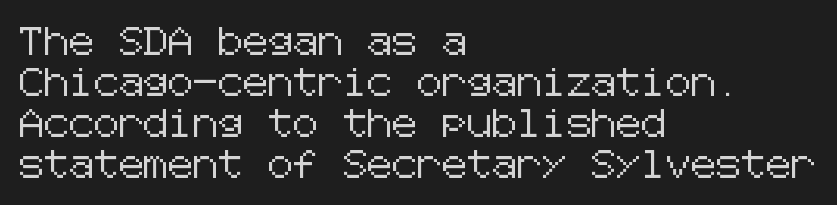
{"serif": "no", "italic": "no", "width": "normal", "stroke_contrast": "low", "x_height": "medium", "underline": "no", "align": "left", "line_spacing": "normal", "line_spacing_ratio": 1.46, "letter_spacing": "normal", "letter_spacing_em": 0.0, "glyph_px": 28}
